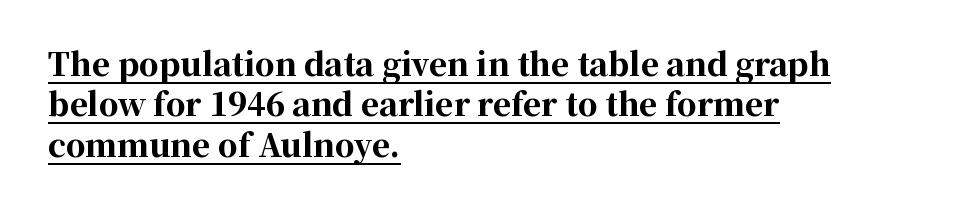
{"serif": "yes", "italic": "no", "bold": "yes", "weight": "bold", "width": "normal", "stroke_contrast": "high", "x_height": "medium", "monospaced": "no", "underline": "yes", "align": "left", "line_spacing": "normal", "line_spacing_ratio": 1.3, "letter_spacing": "normal", "letter_spacing_em": 0.0, "glyph_px": 31}
